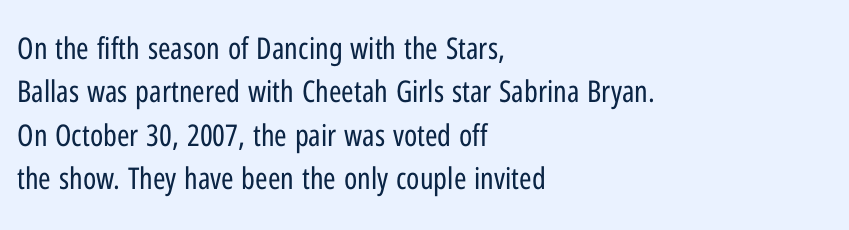
Q: Is the text bold? A: No.
Q: Is the text italic (slanted)? A: No, it is upright.
Q: Is the typeface a serif or a sans-serif typeface? A: Sans-serif.
Q: Is the text underlined? A: No.
Q: How is the paragraph aligned? A: Left-aligned.
Q: Is the spacing between letters normal or unusually wide? A: Normal.
Q: Is the spacing between lines tight, normal or loose? A: Normal.
Q: Width (condensed, normal, or wide)? A: Condensed.
Q: Stroke contrast? A: Low.
Q: x-height? A: Medium.
Q: Monospaced? A: No.
